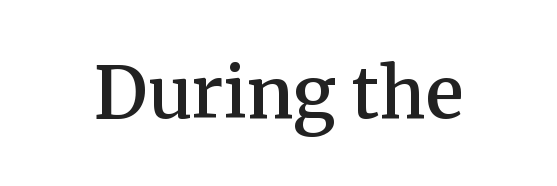
Q: Is the text bold? A: Semi-bold.
Q: Is the text italic (slanted)? A: No, it is upright.
Q: Is the typeface a serif or a sans-serif typeface? A: Serif.
Q: Is the text underlined? A: No.
Q: Is the spacing between letters normal or unusually wide? A: Normal.
Q: Width (condensed, normal, or wide)? A: Normal.
Q: Stroke contrast? A: Medium.
Q: x-height? A: Medium.
Q: Monospaced? A: No.
